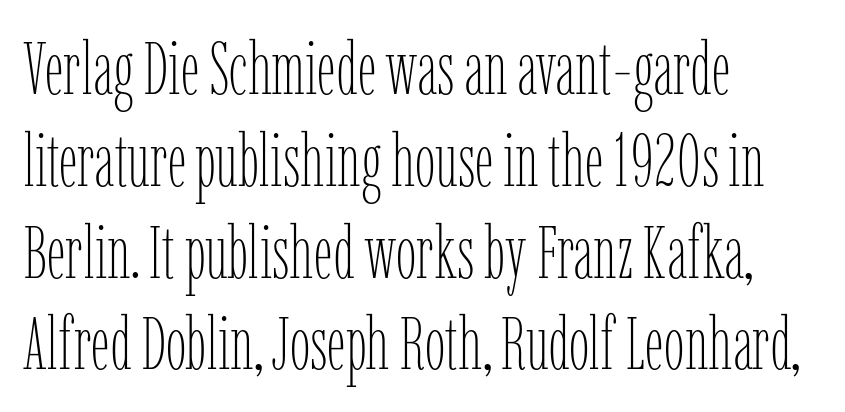
Is the letter spacing exaggerated? No — it looks like the ordinary default. The passage shown is typed in a proportional face where columns would drift. Designer's note — italics off, roman on. Beneath every word, the page is bare. Which margin do the lines hug? The left one — the right edge is uneven. Compared with a typical body face, this is equally light or lighter still.
